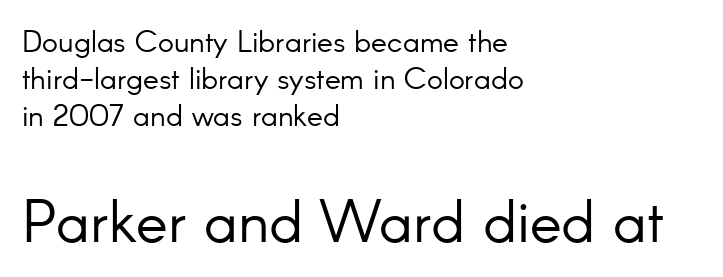
Alignment: flush left. Here the designer chose a conventional face with non-uniform glyph widths. In this sample the second text group is rendered at the bigger scale. Glance below the letters and you will spot only blank space. The type family on display is of the sans-serif kind. It's the straight-up-and-down kind of type.
